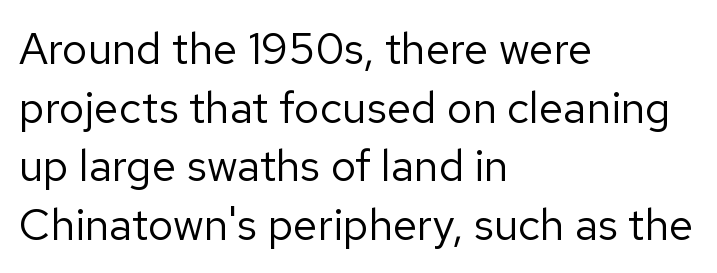
{"serif": "no", "italic": "no", "bold": "no", "weight": "regular", "width": "normal", "stroke_contrast": "low", "x_height": "medium", "monospaced": "no", "underline": "no", "align": "left", "line_spacing": "normal", "line_spacing_ratio": 1.33, "letter_spacing": "normal", "letter_spacing_em": 0.0, "glyph_px": 44}
